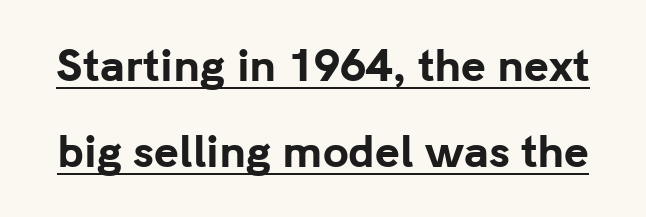
Compared with undecorated copy, this sample adds a rule below the words. One glance says open: line gaps are wider than usual. Students, this is bold: see how much ink each stroke carries. Nobody touched the tracking dial on this one. No italicization has been applied; the sample stays upright. Is this a fixed-width face? No — the glyphs have proportional, varying widths.
